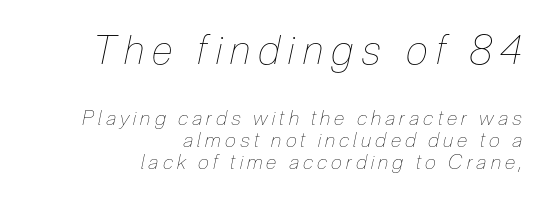
The image shows 40 px thin, condensed type, italic (leaning right); set right-aligned, tight line spacing (1.1x), unusually wide letter spacing (+0.21 em), not underlined; the first (top) block is 2.0x larger; low stroke contrast and a medium x-height.
